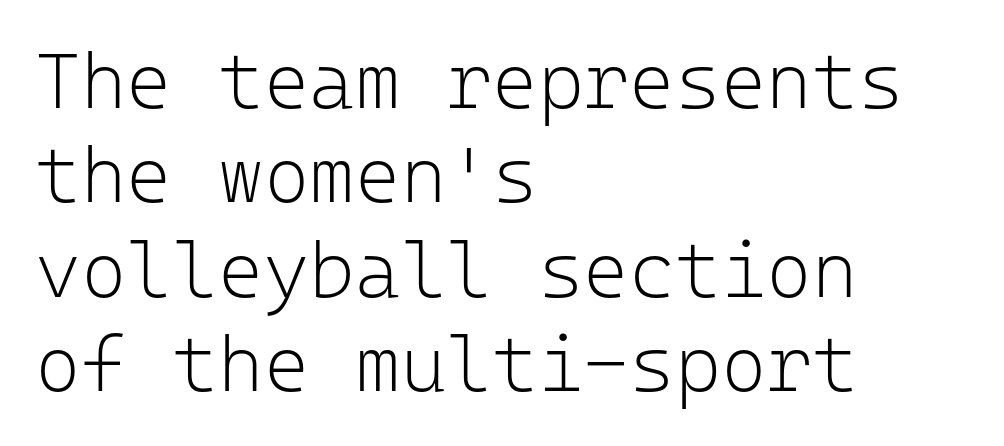
Q: Is the text bold? A: No.
Q: Is the text italic (slanted)? A: No, it is upright.
Q: Is the typeface a serif or a sans-serif typeface? A: Sans-serif.
Q: Is the text underlined? A: No.
Q: How is the paragraph aligned? A: Left-aligned.
Q: Is the spacing between letters normal or unusually wide? A: Normal.
Q: Width (condensed, normal, or wide)? A: Normal.
Q: Stroke contrast? A: Low.
Q: x-height? A: Medium.
Q: Monospaced? A: Yes.
